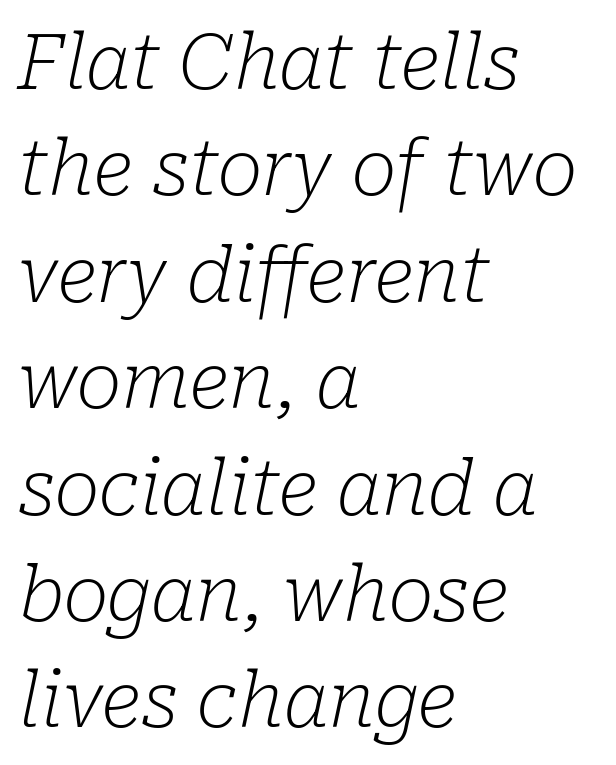
{"serif": "yes", "italic": "yes", "lean": "right", "slant_degrees": 10, "bold": "no", "weight": "light", "width": "normal", "stroke_contrast": "low", "x_height": "medium", "monospaced": "no", "underline": "no", "align": "left", "line_spacing": "normal", "line_spacing_ratio": 1.4, "letter_spacing": "normal", "letter_spacing_em": 0.0, "glyph_px": 76}
